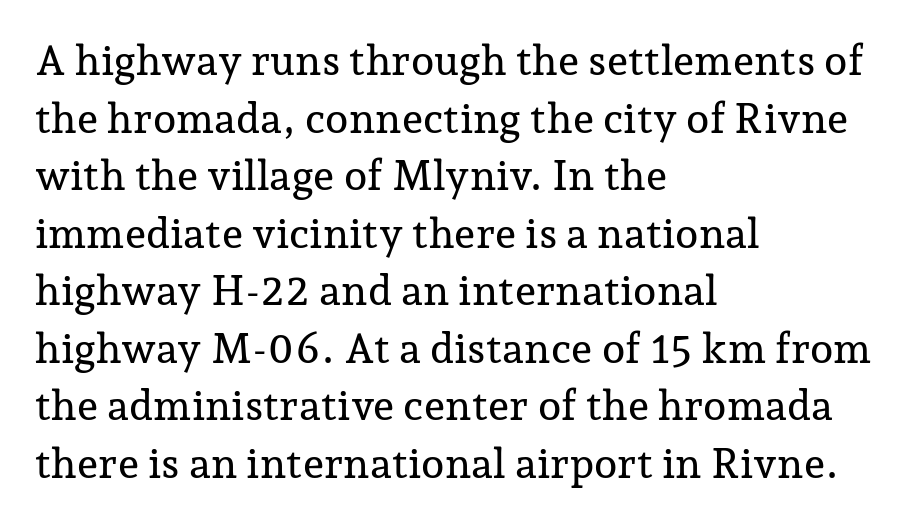
The strip under each line holds only bare page. Upright lettering throughout. Typographically, this falls in the serif category. The face used here is rendered with its standard letterfit. The designer left line spacing at the default. Line starts are locked; line ends wander.
